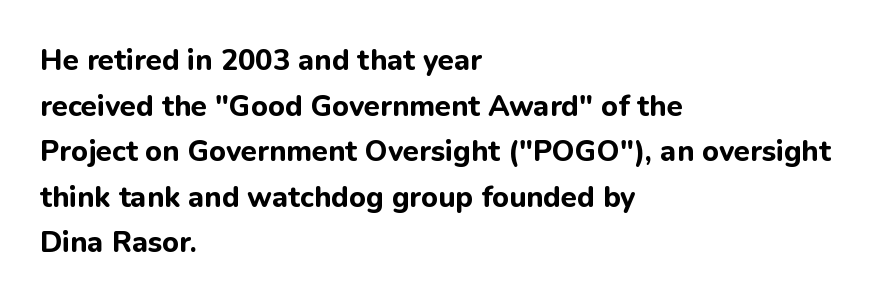
Just letters on the line, the space beneath them empty. Heavy-handed strokes throughout: this text is bold. The rendering keeps characters at their native spacing. The face used here is proportionally spaced, like ordinary book or web type. Reading down the column, the eye jumps a familiar distance to each next line. Line starts are locked; line ends wander.
